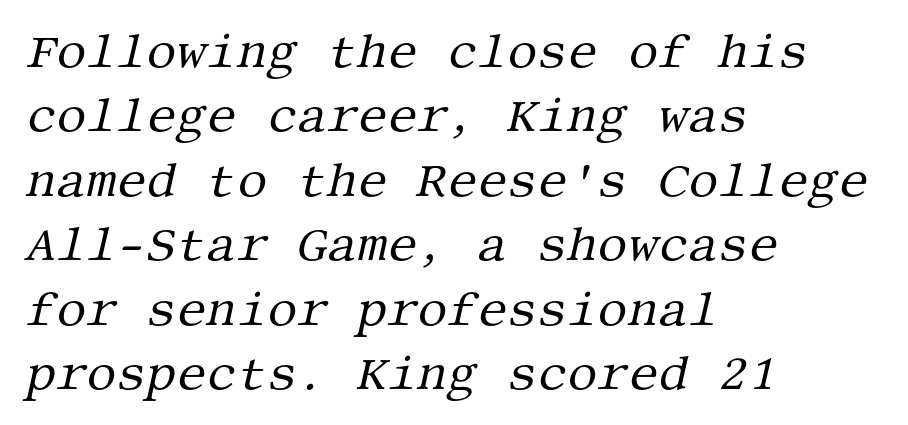
{"serif": "yes", "italic": "yes", "lean": "right", "slant_degrees": 13, "bold": "no", "weight": "regular", "width": "normal", "stroke_contrast": "medium", "x_height": "large", "underline": "no", "align": "left", "line_spacing": "normal", "line_spacing_ratio": 1.37, "letter_spacing": "normal", "letter_spacing_em": 0.0, "glyph_px": 47}
